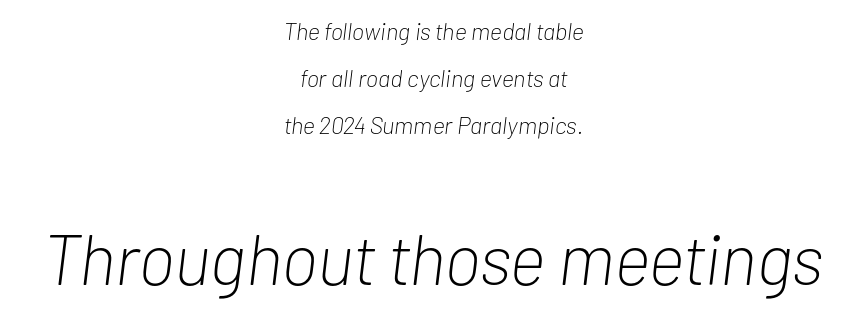
Q: Is the text bold? A: No.
Q: Is the text italic (slanted)? A: Yes, it leans right by about 7 degrees.
Q: Is the text underlined? A: No.
Q: How is the paragraph aligned? A: Centered.
Q: Is the spacing between letters normal or unusually wide? A: Normal.
Q: Is the spacing between lines tight, normal or loose? A: Loose.
Q: Which block of text is set in a larger size, the first (top) or the second (bottom)? A: The second (bottom) one.
Q: Width (condensed, normal, or wide)? A: Condensed.
Q: Stroke contrast? A: Low.
Q: x-height? A: Medium.
Q: Monospaced? A: No.
